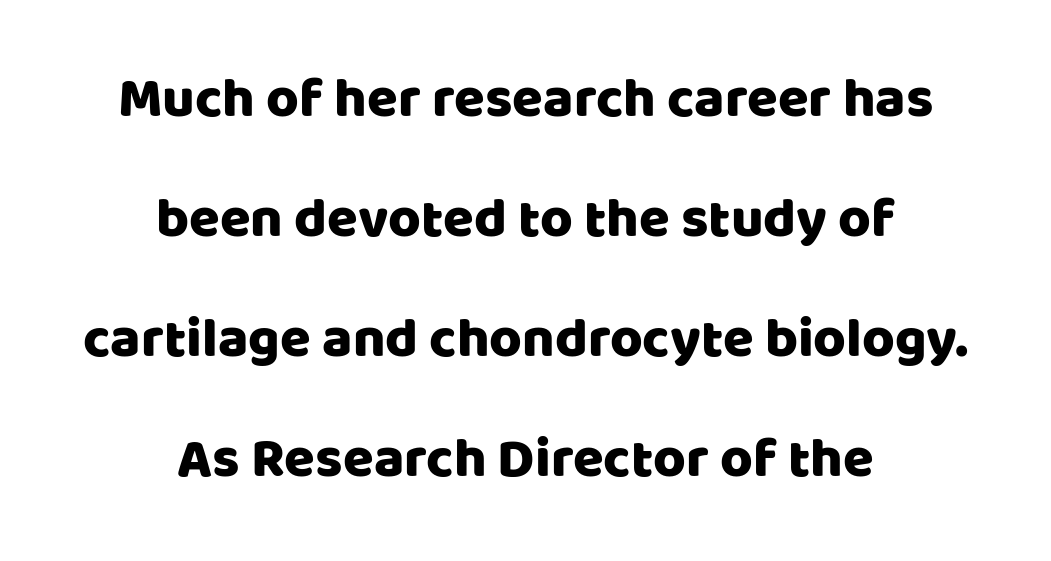
{"serif": "no", "italic": "no", "width": "normal", "stroke_contrast": "low", "x_height": "large", "monospaced": "no", "underline": "no", "align": "center", "line_spacing": "loose", "line_spacing_ratio": 2.14, "letter_spacing": "normal", "letter_spacing_em": 0.0, "glyph_px": 56}
